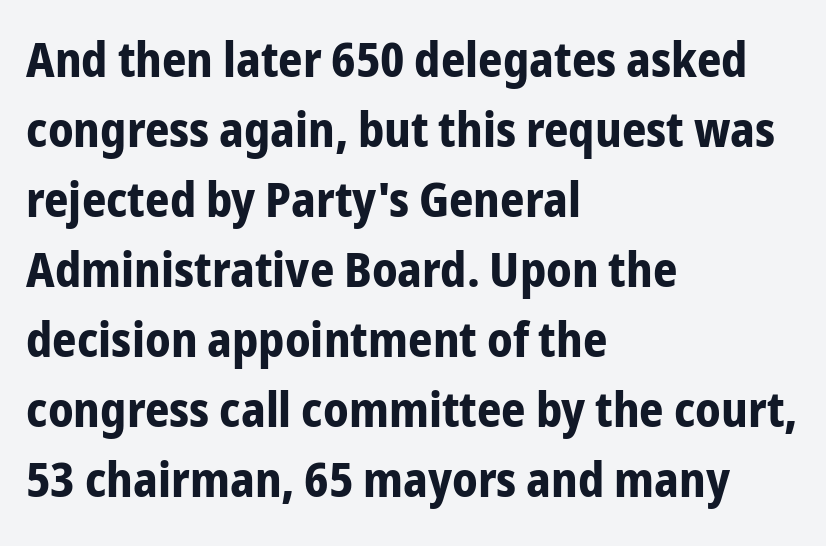
Q: Is the text bold? A: Yes.
Q: Is the text italic (slanted)? A: No, it is upright.
Q: Is the typeface a serif or a sans-serif typeface? A: Sans-serif.
Q: Is the text underlined? A: No.
Q: How is the paragraph aligned? A: Left-aligned.
Q: Is the spacing between letters normal or unusually wide? A: Normal.
Q: Is the spacing between lines tight, normal or loose? A: Normal.
Q: Width (condensed, normal, or wide)? A: Condensed.
Q: Stroke contrast? A: Low.
Q: x-height? A: Medium.
Q: Monospaced? A: No.
